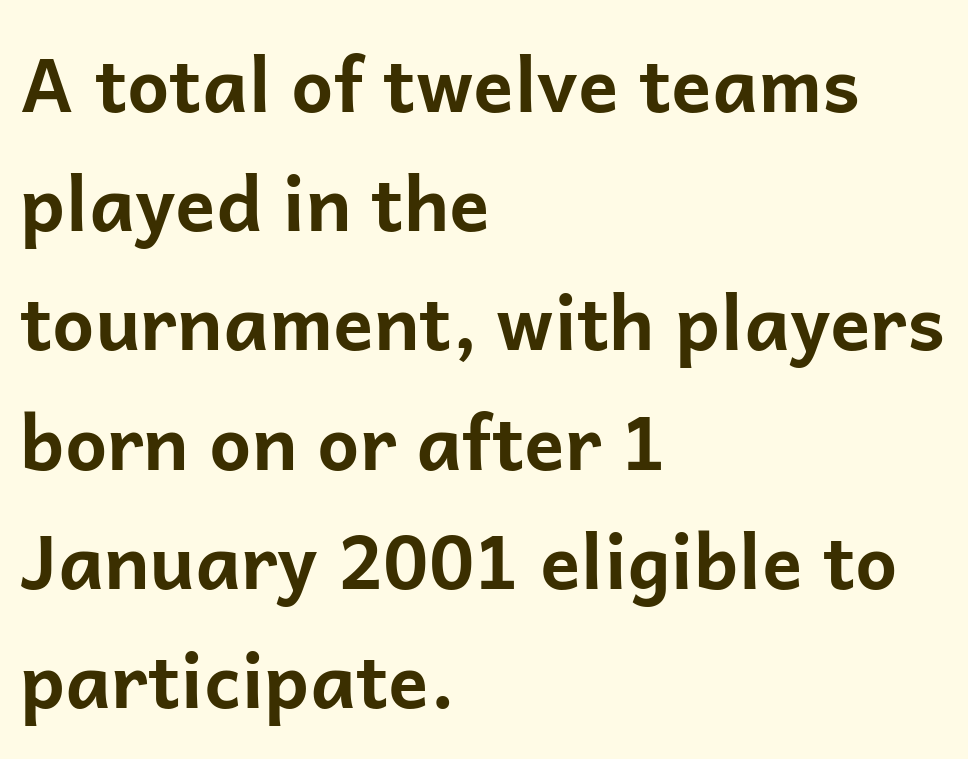
Regarding serifs, this sample does without them. Do the characters align in a grid? No, the font is proportional. The rendering uses a moderate line-height, typical for paragraphs. In terms of posture, this sample is upright.
